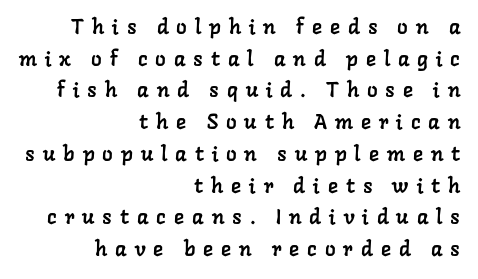
All the whitespace from short lines collects on the left. The passage shown has open, widely tracked lettering throughout. Whoever set this chose a conventional vertical rhythm. Only glyphs here, with clear space below each row.
